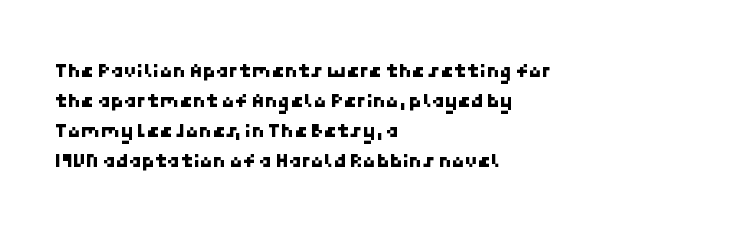
Nobody touched the tracking dial on this one. If you drew a ruler down the left edge, every line would touch it. Quick note: interline space is typical. A clean baseline with only descenders dipping below it.
